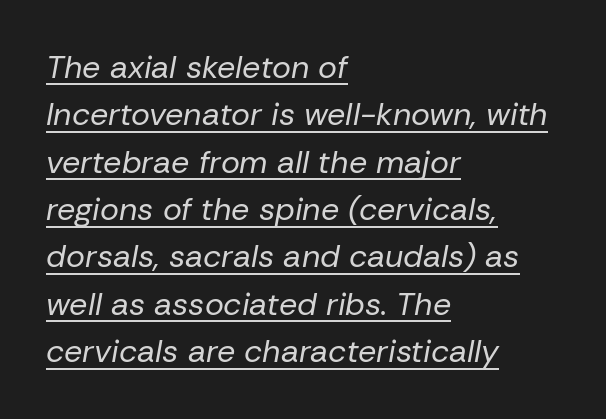
{"italic": "yes", "lean": "right", "slant_degrees": 10, "bold": "no", "weight": "regular", "width": "normal", "stroke_contrast": "low", "x_height": "medium", "monospaced": "no", "underline": "yes", "align": "left", "line_spacing": "normal", "line_spacing_ratio": 1.48, "letter_spacing": "normal", "letter_spacing_em": 0.0, "glyph_px": 32}
